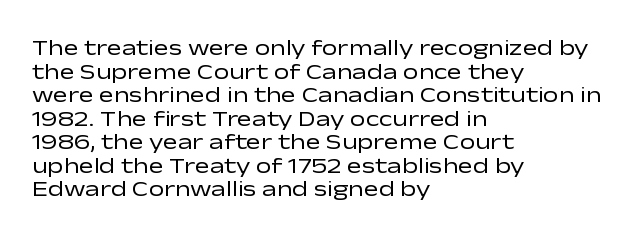
These lines stack with their left ends in a neat column. Is there much room between lines? No — they nearly touch. Observe the ordinary spacing: letters are neighbours, not strangers. Decoration check: the copy has no underline. The font sits on the lighter half of the weight spectrum, regular included.
